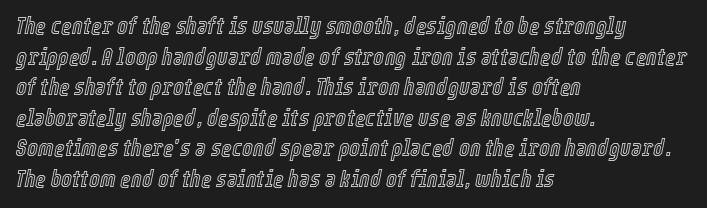
The image shows 23 px text type, italic (leaning right); set left-aligned, normal line spacing (1.33x), normal letter spacing, not underlined.
